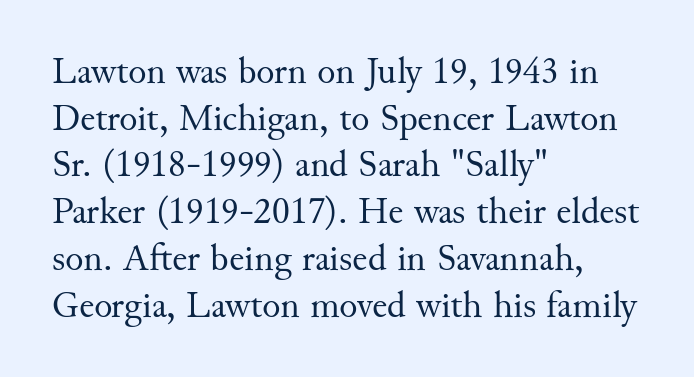
Q: Is the text bold? A: No.
Q: Is the text italic (slanted)? A: No, it is upright.
Q: Is the typeface a serif or a sans-serif typeface? A: Serif.
Q: Is the text underlined? A: No.
Q: How is the paragraph aligned? A: Left-aligned.
Q: Is the spacing between letters normal or unusually wide? A: Normal.
Q: Width (condensed, normal, or wide)? A: Normal.
Q: Stroke contrast? A: Medium.
Q: x-height? A: Small.
Q: Monospaced? A: No.
